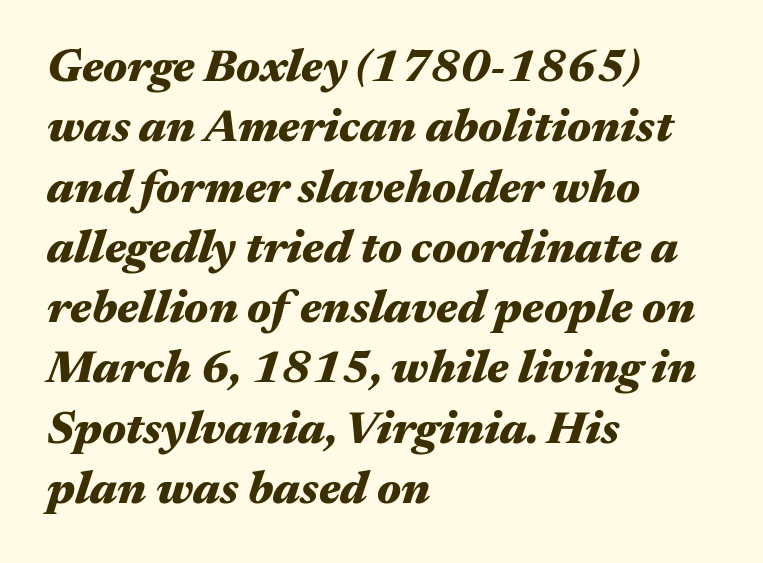
{"italic": "yes", "lean": "right", "slant_degrees": 17, "bold": "yes", "weight": "heavy", "width": "wide", "stroke_contrast": "medium", "x_height": "medium", "monospaced": "no", "underline": "no", "align": "left", "line_spacing": "normal", "line_spacing_ratio": 1.31, "letter_spacing": "normal", "letter_spacing_em": 0.0, "glyph_px": 46}
